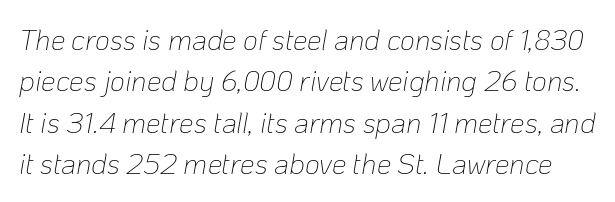
{"italic": "yes", "lean": "right", "slant_degrees": 10, "bold": "no", "weight": "thin", "width": "normal", "stroke_contrast": "low", "x_height": "medium", "monospaced": "no", "underline": "no", "line_spacing": "normal", "line_spacing_ratio": 1.43, "letter_spacing": "normal", "letter_spacing_em": 0.0, "glyph_px": 29}
